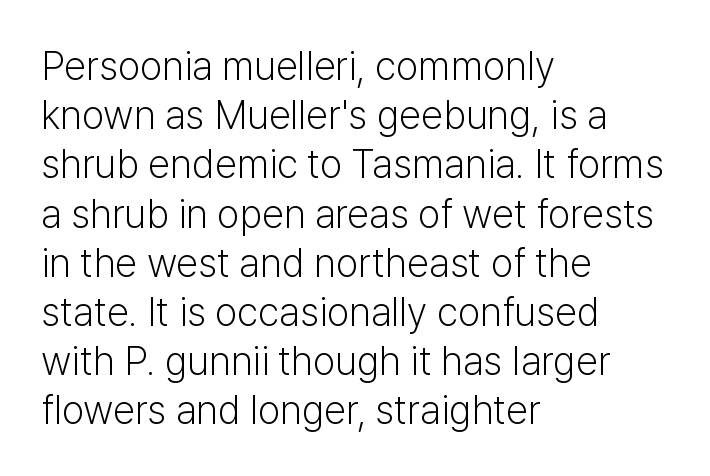
{"serif": "no", "italic": "no", "bold": "no", "weight": "light", "width": "normal", "stroke_contrast": "low", "x_height": "medium", "monospaced": "no", "underline": "no", "align": "left", "line_spacing_ratio": 1.23, "letter_spacing": "normal", "letter_spacing_em": 0.0, "glyph_px": 40}
